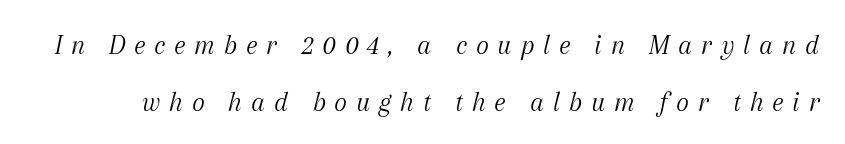
The designer went with a serif here, giving each stem small feet. Rows of type keep a wide berth in the vertical direction. These lines are rendered in a variable-pitch font. The glyphs are unaccompanied by any horizontal stroke below them. This is not heavy type; no bold has been used.
